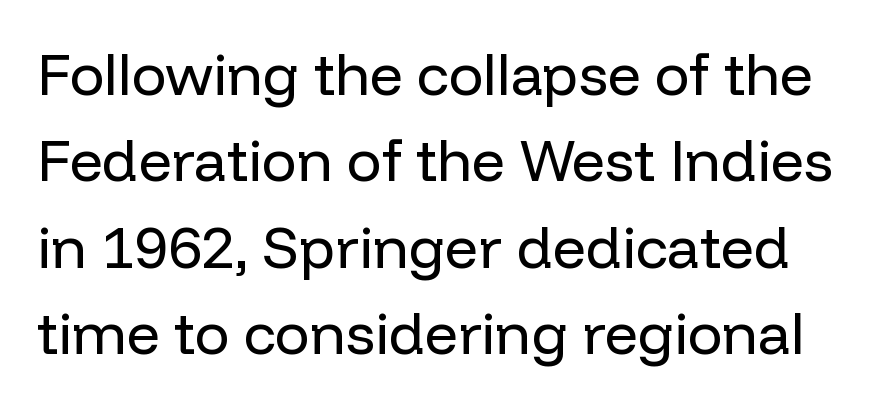
These lines are composed in type without serifs. The face looks like a standard text weight, possibly lighter. Does the leading feel generous? No, just average. Descenders hang freely into open space. You could not count columns in this text — the font is proportionally spaced. Compared with typical body copy, the letter spacing here is the same.
